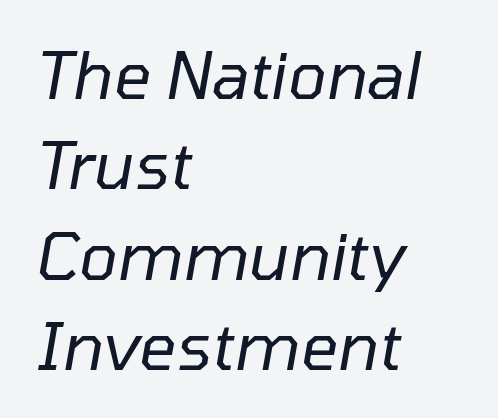
Q: Is the text bold? A: No.
Q: Is the text italic (slanted)? A: Yes, it leans right by about 10 degrees.
Q: Is the text underlined? A: No.
Q: How is the paragraph aligned? A: Left-aligned.
Q: Is the spacing between letters normal or unusually wide? A: Normal.
Q: Is the spacing between lines tight, normal or loose? A: Normal.
Q: Width (condensed, normal, or wide)? A: Normal.
Q: Stroke contrast? A: Low.
Q: x-height? A: Medium.
Q: Monospaced? A: No.
